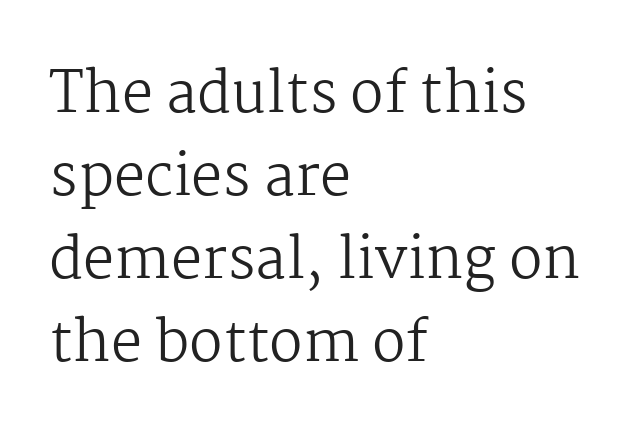
These lines are rendered in a variable-pitch font. The strokes are not fattened; the text isn't bold. Nobody drew a line under any word here. The designer went with a serif here, giving each stem small feet.
